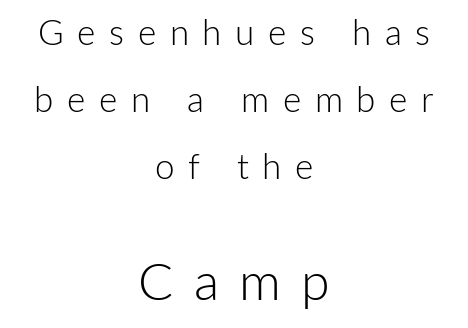
The image shows 52 px light sans-serif type, upright; set centered, loose line spacing (1.91x), unusually wide letter spacing (+0.39 em), not underlined; the second (bottom) block is 1.49x larger; low stroke contrast and a medium x-height.
